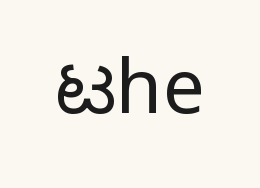
The image shows 75 px regular-weight sans-serif type, upright; set normal letter spacing, not underlined; low stroke contrast and a medium x-height.
